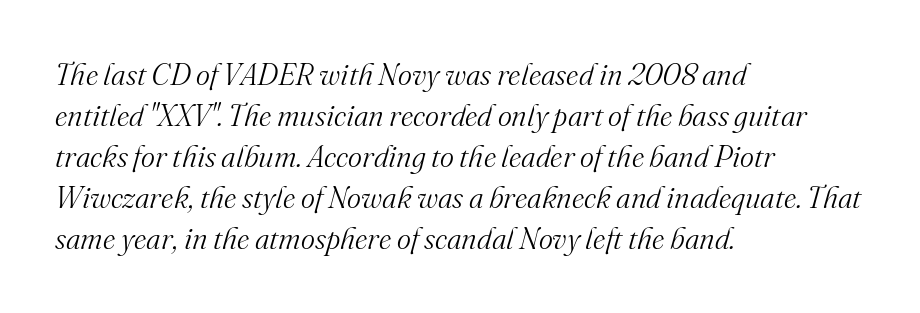
The image shows 30 px light serif type, italic (leaning right); set left-aligned, normal line spacing (1.37x), normal letter spacing, not underlined; medium stroke contrast and a small x-height.
